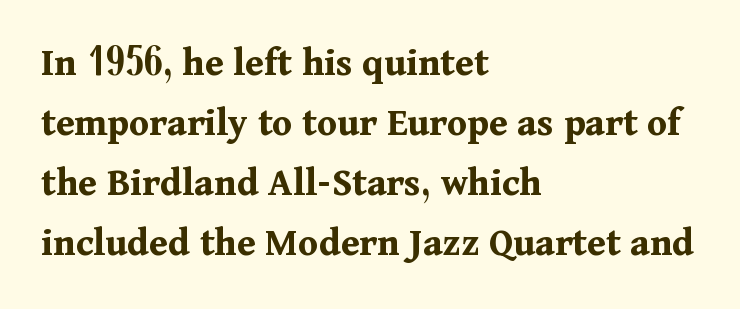
Leading: standard. You could not count columns in this text — the font is proportionally spaced. Words appear dense and cohesive because spacing is normal. Teacher's note: observe the even left margin — that is flush-left alignment.
